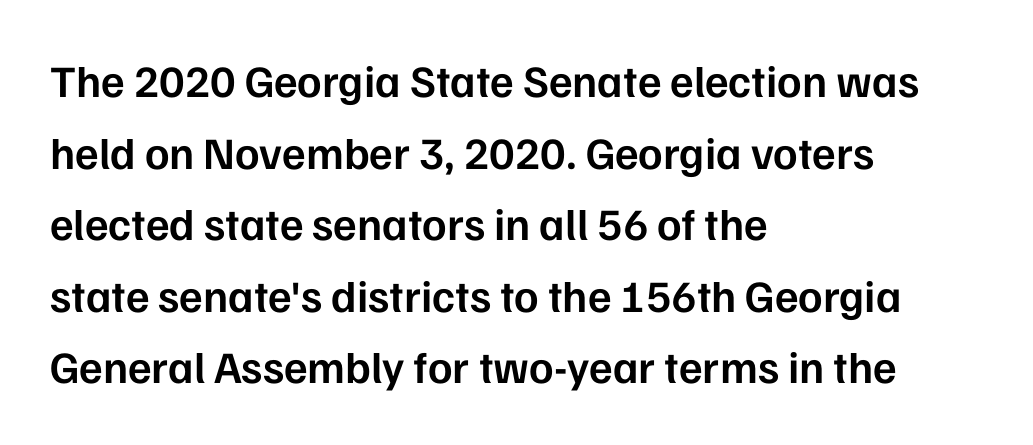
{"serif": "no", "italic": "no", "bold": "semi", "weight": "semibold", "width": "normal", "stroke_contrast": "low", "x_height": "medium", "monospaced": "no", "underline": "no", "align": "left", "line_spacing": "normal", "line_spacing_ratio": 1.59, "letter_spacing": "normal", "letter_spacing_em": 0.0, "glyph_px": 45}
